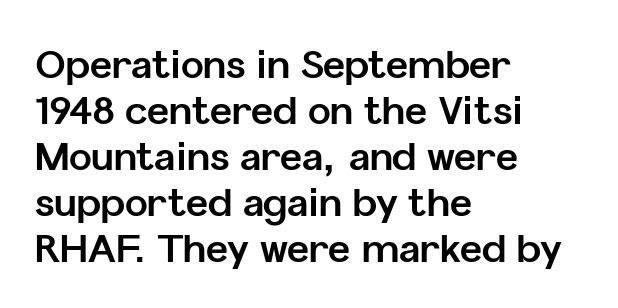
Short note: letters normally spaced. The rendering uses natural spacing where letterforms have individual widths. This sample uses an upright cut, with every glyph sitting square on the baseline. All the whitespace from short lines collects on the right.
